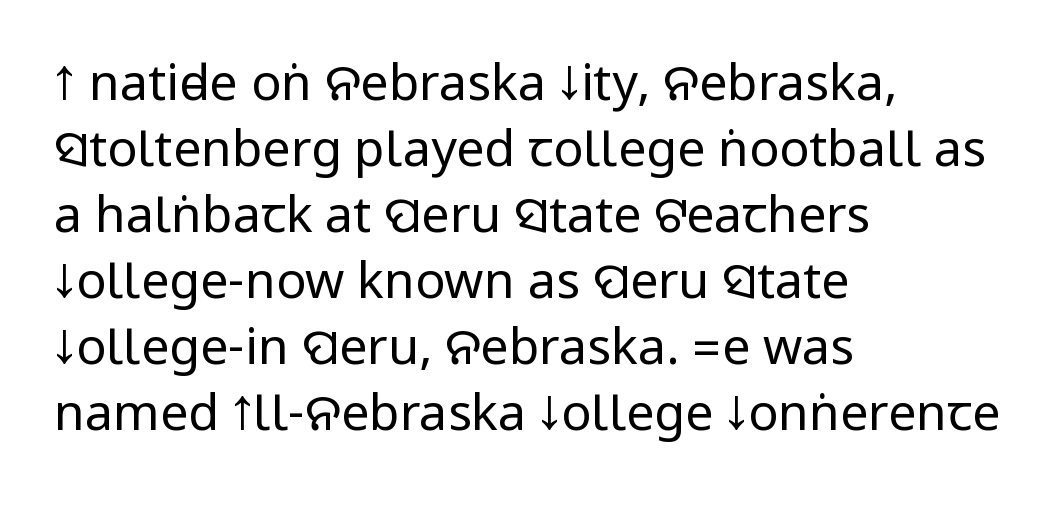
{"serif": "no", "italic": "no", "bold": "no", "weight": "regular", "width": "condensed", "stroke_contrast": "low", "underline": "no", "align": "left", "line_spacing": "normal", "line_spacing_ratio": 1.32, "letter_spacing": "normal", "letter_spacing_em": 0.0, "glyph_px": 50}
